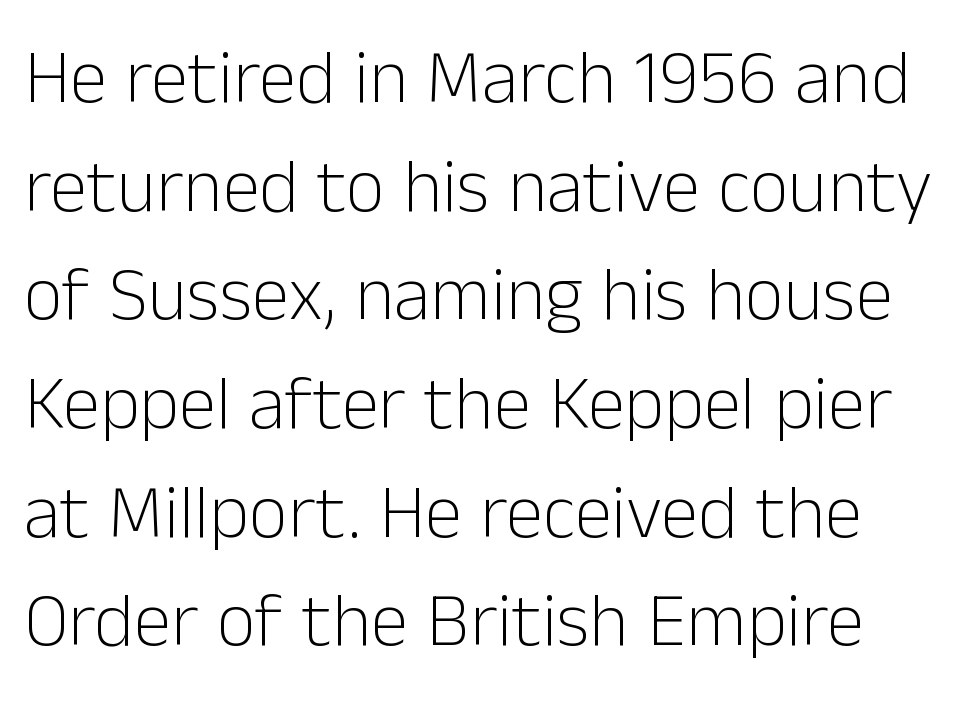
The image shows 76 px light sans-serif type, upright; set normal line spacing (1.43x), normal letter spacing, not underlined; low stroke contrast and a medium x-height.
